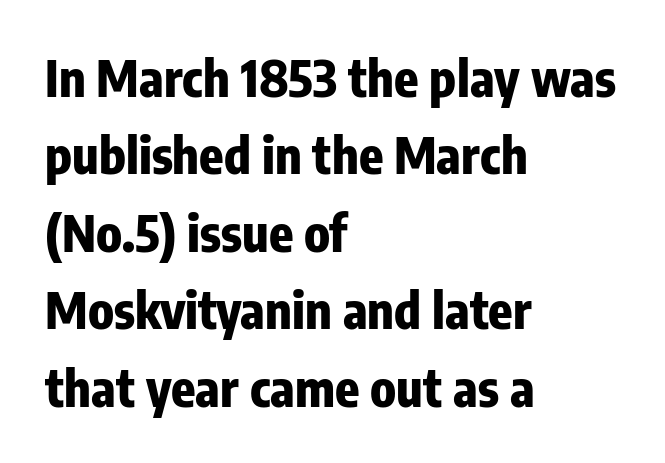
The image shows 50 px heavy, condensed sans-serif type, upright; set left-aligned, normal line spacing (1.55x), normal letter spacing, not underlined; low stroke contrast and a medium x-height.
